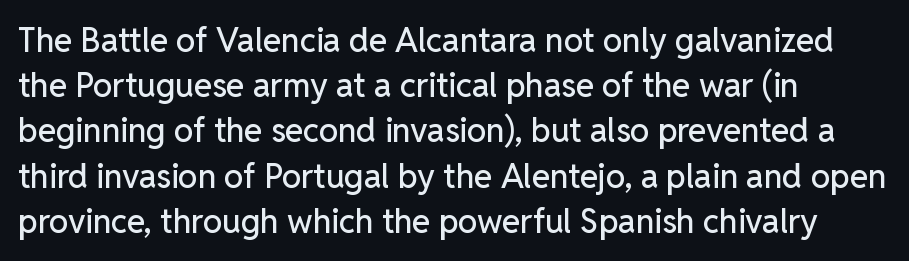
{"serif": "no", "italic": "no", "width": "normal", "stroke_contrast": "low", "x_height": "medium", "monospaced": "no", "underline": "no", "align": "left", "line_spacing": "normal", "line_spacing_ratio": 1.37, "letter_spacing": "normal", "letter_spacing_em": 0.0, "glyph_px": 33}
